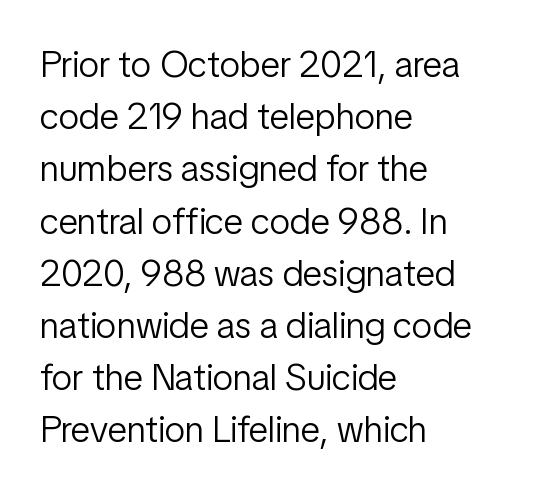
Q: Is the text bold? A: No.
Q: Is the text italic (slanted)? A: No, it is upright.
Q: Is the typeface a serif or a sans-serif typeface? A: Sans-serif.
Q: Is the text underlined? A: No.
Q: How is the paragraph aligned? A: Left-aligned.
Q: Is the spacing between letters normal or unusually wide? A: Normal.
Q: Is the spacing between lines tight, normal or loose? A: Normal.
Q: Width (condensed, normal, or wide)? A: Condensed.
Q: Stroke contrast? A: Low.
Q: x-height? A: Medium.
Q: Monospaced? A: No.
